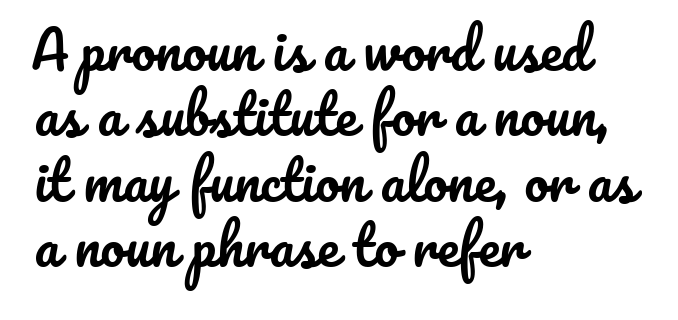
The image shows 54 px text type; set left-aligned, line spacing 1.21x, normal letter spacing, not underlined; low stroke contrast and a small x-height.
